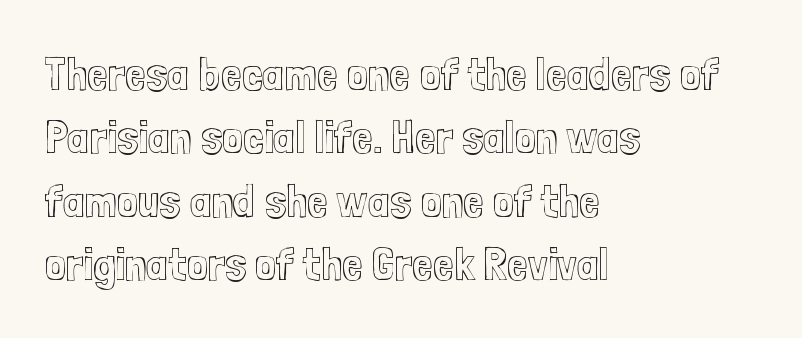
{"italic": "no", "width": "condensed", "x_height": "medium", "monospaced": "no", "underline": "no", "align": "left", "line_spacing": "normal", "line_spacing_ratio": 1.35, "letter_spacing": "normal", "letter_spacing_em": 0.0, "glyph_px": 47}
